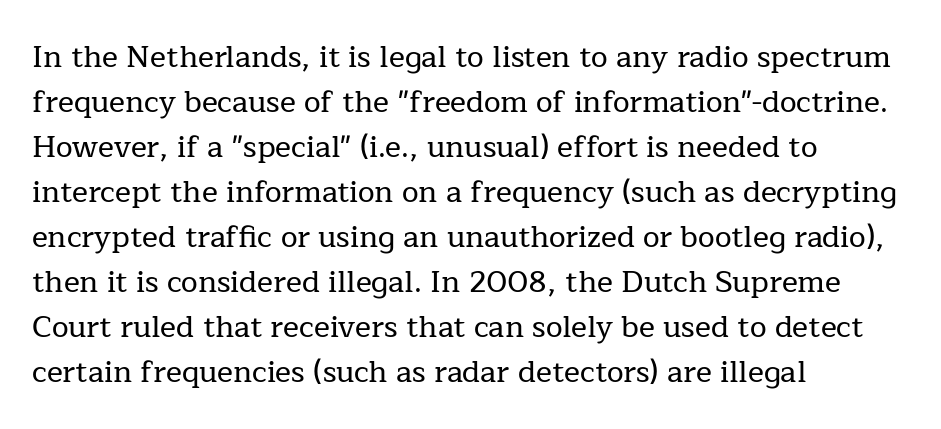
Q: Is the text italic (slanted)? A: No, it is upright.
Q: Is the typeface a serif or a sans-serif typeface? A: Serif.
Q: Is the text underlined? A: No.
Q: How is the paragraph aligned? A: Left-aligned.
Q: Is the spacing between letters normal or unusually wide? A: Normal.
Q: Is the spacing between lines tight, normal or loose? A: Normal.
Q: Width (condensed, normal, or wide)? A: Normal.
Q: Stroke contrast? A: Low.
Q: x-height? A: Medium.
Q: Monospaced? A: No.
